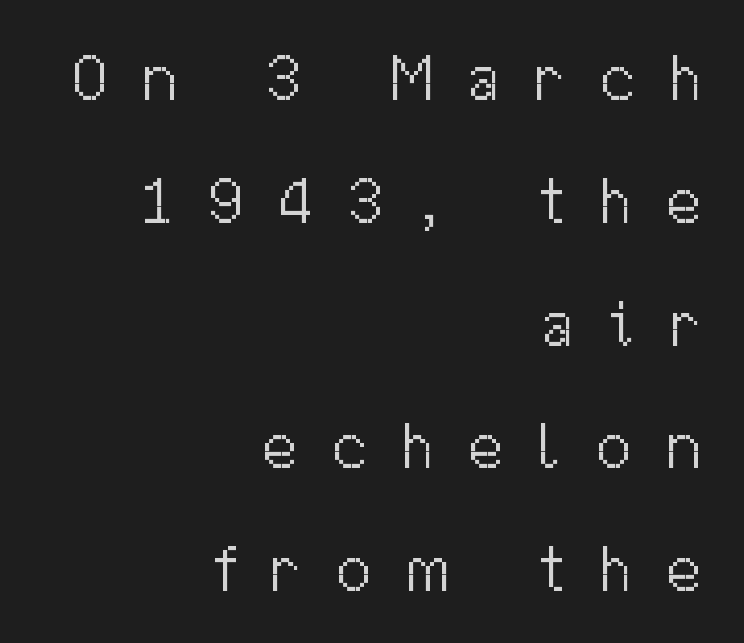
Q: Is the text bold? A: No.
Q: Is the text italic (slanted)? A: No, it is upright.
Q: Is the typeface a serif or a sans-serif typeface? A: Sans-serif.
Q: Is the text underlined? A: No.
Q: How is the paragraph aligned? A: Right-aligned.
Q: Is the spacing between letters normal or unusually wide? A: Unusually wide.
Q: Width (condensed, normal, or wide)? A: Normal.
Q: Stroke contrast? A: Medium.
Q: x-height? A: Medium.
Q: Monospaced? A: No.
